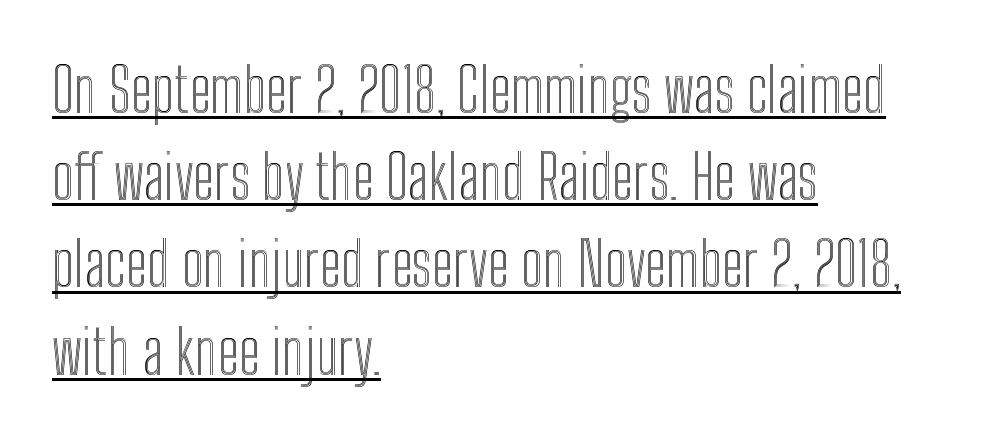
These lines sit exactly where default settings would place them. Is the block centered? No — it sits flush against the left margin. This sample has the flowing, uneven cadence of proportional lettering. This is roman type, the default non-slanted kind.
